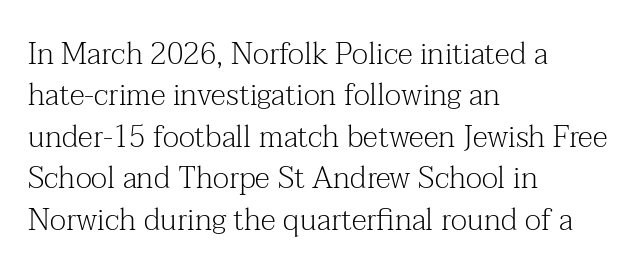
Q: Is the text bold? A: No.
Q: Is the text italic (slanted)? A: No, it is upright.
Q: Is the typeface a serif or a sans-serif typeface? A: Serif.
Q: Is the text underlined? A: No.
Q: How is the paragraph aligned? A: Left-aligned.
Q: Is the spacing between letters normal or unusually wide? A: Normal.
Q: Is the spacing between lines tight, normal or loose? A: Normal.
Q: Width (condensed, normal, or wide)? A: Normal.
Q: Stroke contrast? A: Medium.
Q: x-height? A: Medium.
Q: Monospaced? A: No.
